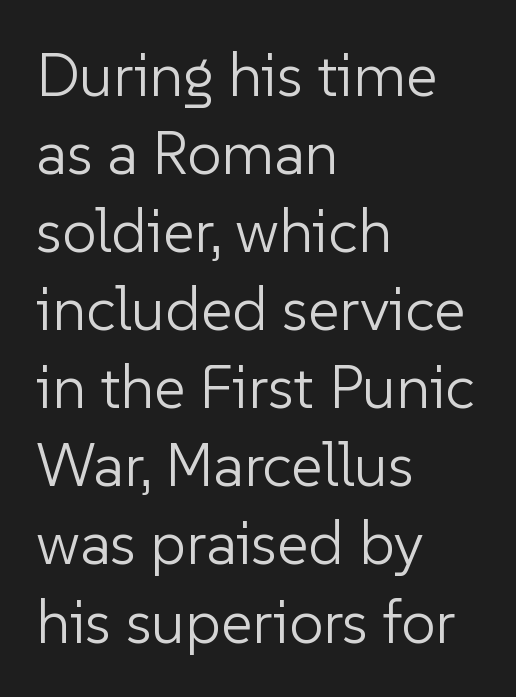
No feet cap the strokes, marking this as sans-serif type. Notice how the passage keeps a crisp vertical edge on the left only. Evenly set lines give the paragraph a standard silhouette. Character widths vary here, with narrow letters taking less room than wide ones. Any mark beneath the type? The region is blank. The gaps between neighbouring characters are ordinary and unremarkable.
